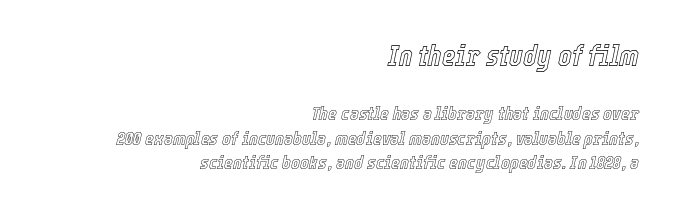
Q: Is the text italic (slanted)? A: Yes, it leans right by about 12 degrees.
Q: Is the text underlined? A: No.
Q: How is the paragraph aligned? A: Right-aligned.
Q: Is the spacing between letters normal or unusually wide? A: Normal.
Q: Is the spacing between lines tight, normal or loose? A: Normal.
Q: Which block of text is set in a larger size, the first (top) or the second (bottom)? A: The first (top) one.
Q: Width (condensed, normal, or wide)? A: Condensed.
Q: x-height? A: Medium.
Q: Monospaced? A: No.
